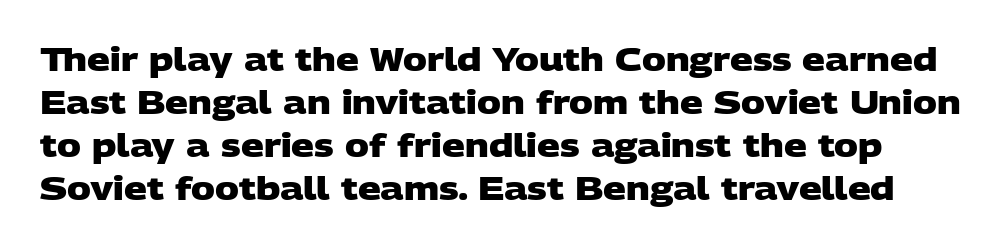
The image shows 32 px heavy, wide sans-serif type; set normal line spacing (1.34x), normal letter spacing, not underlined; low stroke contrast and a large x-height.
